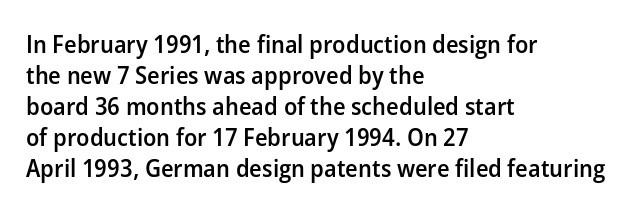
The image shows 25 px text type, upright; set left-aligned, line spacing 1.24x, normal letter spacing, not underlined.
